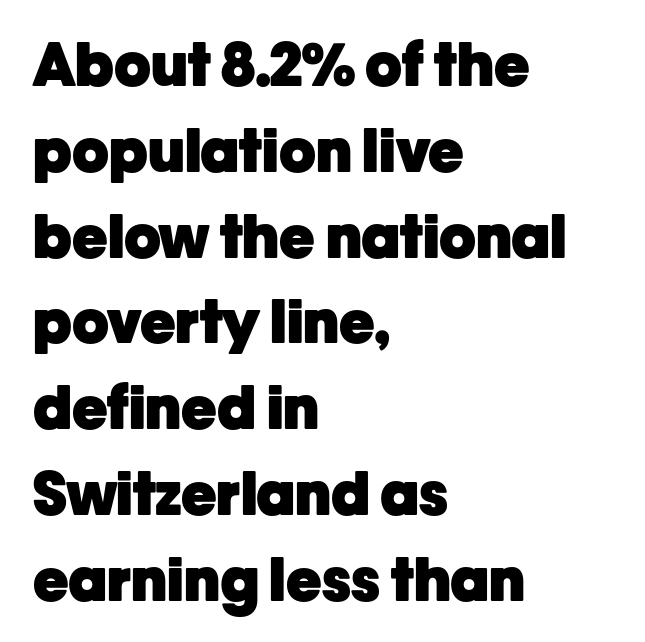
Unmarked baselines from the first word to the last. This sample uses an upright cut, with every glyph sitting square on the baseline. Left-aligned paragraph, ragged on the right. Check where the strokes stop: nothing finishes them off — pure sans.
